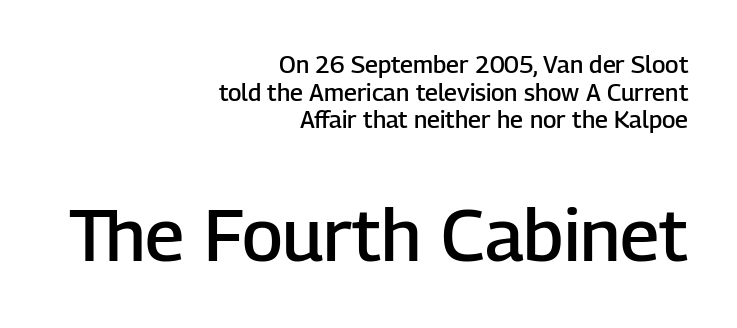
{"serif": "no", "italic": "no", "bold": "semi", "weight": "semibold", "width": "normal", "stroke_contrast": "low", "x_height": "medium", "monospaced": "no", "underline": "no", "align": "right", "line_spacing": "tight", "line_spacing_ratio": 1.15, "letter_spacing": "normal", "letter_spacing_em": 0.0, "larger_block": "second", "size_ratio": 3.04, "glyph_px": 73}
